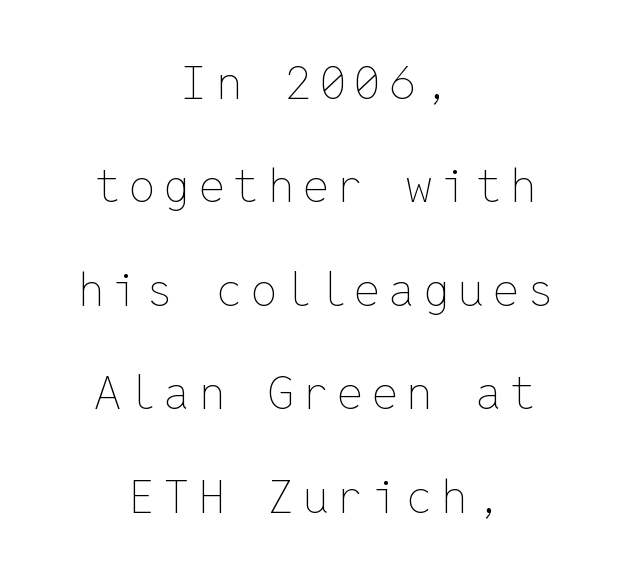
{"italic": "no", "bold": "no", "weight": "thin", "width": "normal", "stroke_contrast": "low", "x_height": "medium", "monospaced": "yes", "underline": "no", "align": "center", "line_spacing": "loose", "line_spacing_ratio": 2.25, "glyph_px": 46}
